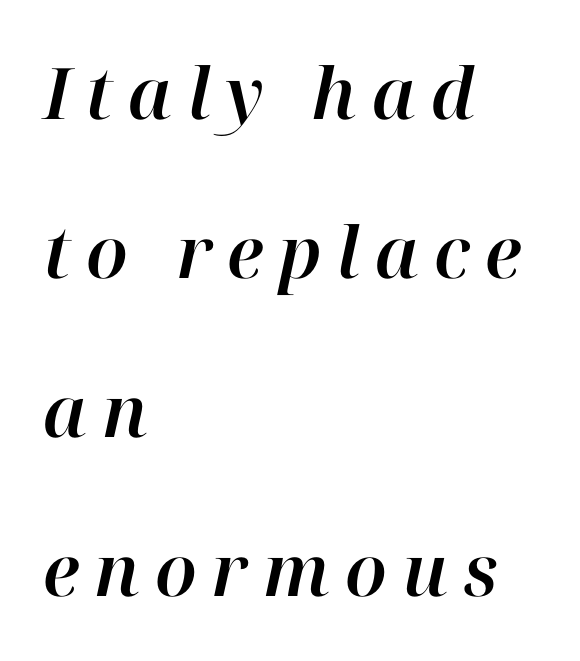
Q: Is the text italic (slanted)? A: Yes, it leans right by about 12 degrees.
Q: Is the text underlined? A: No.
Q: How is the paragraph aligned? A: Left-aligned.
Q: Is the spacing between letters normal or unusually wide? A: Unusually wide.
Q: Is the spacing between lines tight, normal or loose? A: Loose.
Q: Width (condensed, normal, or wide)? A: Normal.
Q: Stroke contrast? A: High.
Q: x-height? A: Medium.
Q: Monospaced? A: No.
